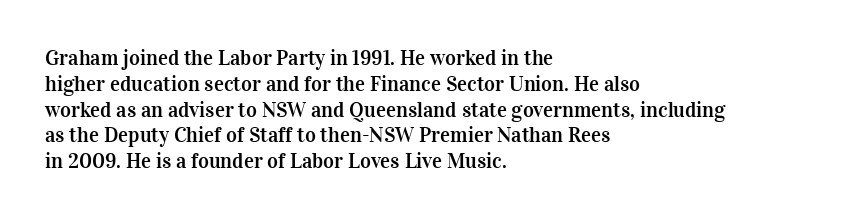
Underline: absent. This rendering uses left alignment, leaving the right contour irregular. A typesetter would mark this as roman, not italic. In terms of letterspacing, this is plain default setting.
